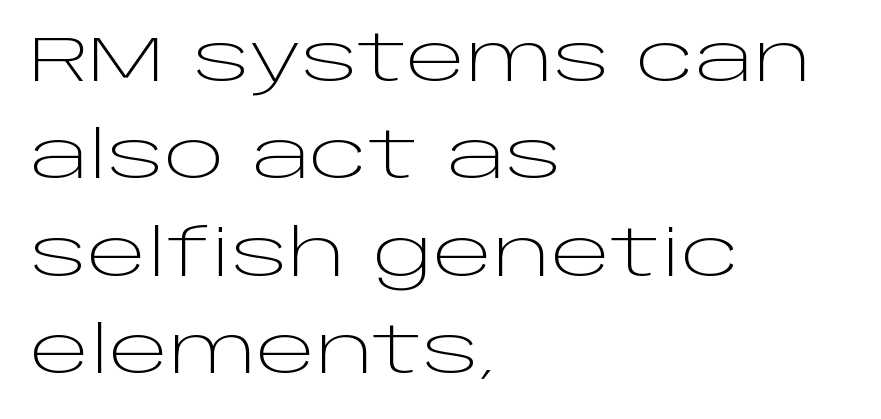
Q: Is the text bold? A: No.
Q: Is the text italic (slanted)? A: No, it is upright.
Q: Is the typeface a serif or a sans-serif typeface? A: Sans-serif.
Q: Is the text underlined? A: No.
Q: How is the paragraph aligned? A: Left-aligned.
Q: Is the spacing between letters normal or unusually wide? A: Normal.
Q: Is the spacing between lines tight, normal or loose? A: Normal.
Q: Width (condensed, normal, or wide)? A: Wide.
Q: Stroke contrast? A: Low.
Q: x-height? A: Large.
Q: Monospaced? A: No.
